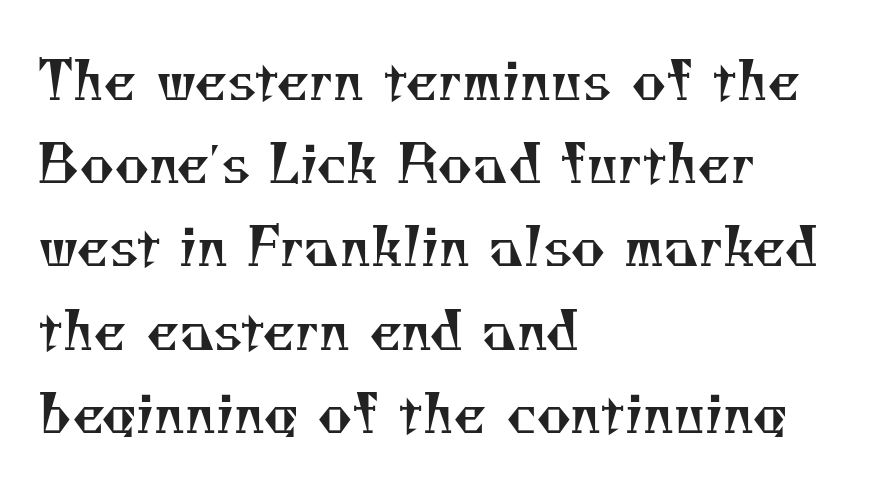
Q: Is the text bold? A: No.
Q: Is the typeface a serif or a sans-serif typeface? A: Serif.
Q: Is the text underlined? A: No.
Q: How is the paragraph aligned? A: Left-aligned.
Q: Is the spacing between letters normal or unusually wide? A: Normal.
Q: Is the spacing between lines tight, normal or loose? A: Normal.
Q: Width (condensed, normal, or wide)? A: Normal.
Q: Stroke contrast? A: Medium.
Q: x-height? A: Small.
Q: Monospaced? A: No.
